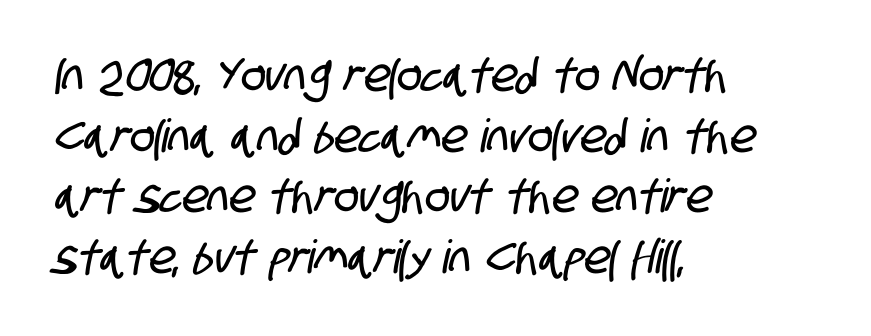
{"serif": "no", "width": "condensed", "stroke_contrast": "low", "x_height": "large", "monospaced": "no", "underline": "no", "align": "left", "line_spacing": "normal", "line_spacing_ratio": 1.32, "letter_spacing": "normal", "letter_spacing_em": 0.0, "glyph_px": 46}
